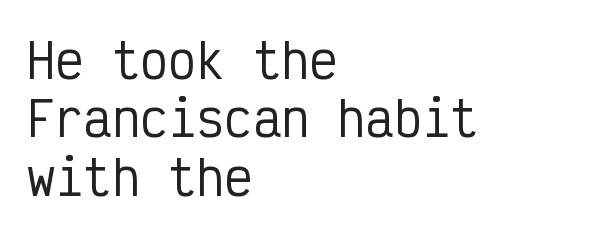
The image shows 47 px condensed sans-serif type, upright, monospaced; set left-aligned, line spacing 1.24x, normal letter spacing, not underlined; low stroke contrast and a medium x-height.
